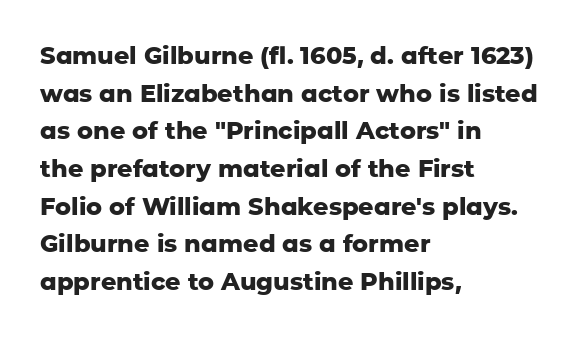
{"italic": "no", "bold": "yes", "underline": "no", "align": "left", "line_spacing": "normal", "line_spacing_ratio": 1.57, "letter_spacing": "normal", "letter_spacing_em": 0.0, "glyph_px": 24}
